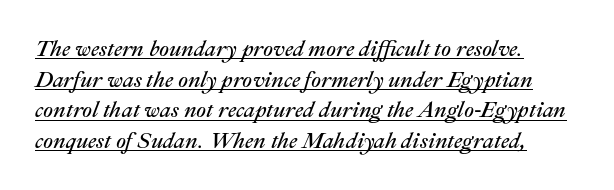
The image shows 22 px text type, italic (leaning right); set left-aligned, normal line spacing (1.39x), normal letter spacing, underlined.
